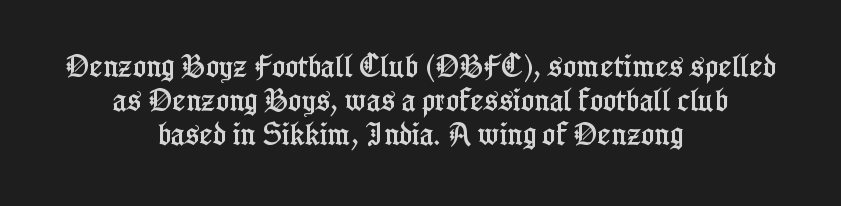
The text block is weighted toward neither margin, spreading evenly from the middle. This sample uses plain, unmodified letter spacing. Check the space under the baseline: it is left empty. This is the regular roman posture of the typeface. Vertically, the passage feels balanced, rows spaced as you'd expect.
